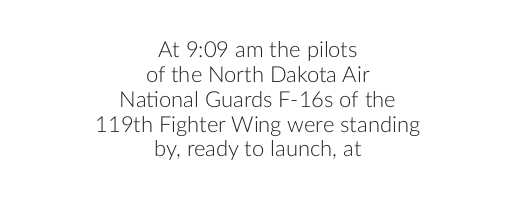
Q: Is the text bold? A: No.
Q: Is the text italic (slanted)? A: No, it is upright.
Q: Is the text underlined? A: No.
Q: How is the paragraph aligned? A: Centered.
Q: Is the spacing between letters normal or unusually wide? A: Normal.
Q: Is the spacing between lines tight, normal or loose? A: Tight.
